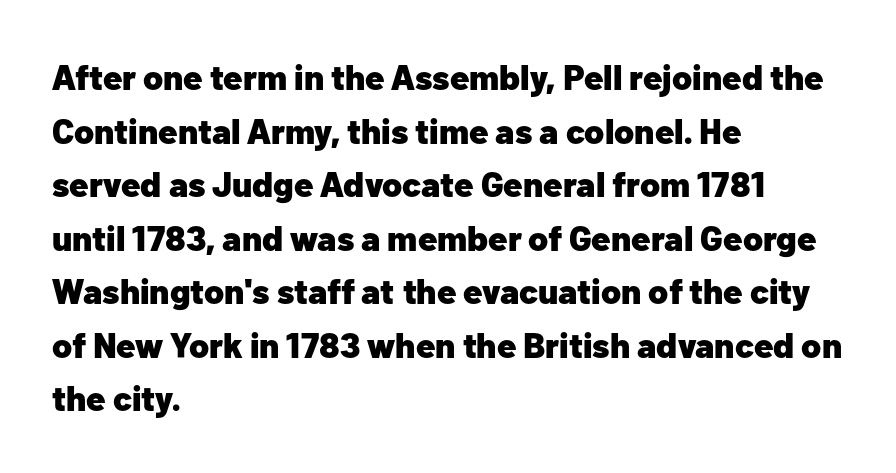
Q: Is the text bold? A: Yes.
Q: Is the text italic (slanted)? A: No, it is upright.
Q: Is the typeface a serif or a sans-serif typeface? A: Sans-serif.
Q: Is the text underlined? A: No.
Q: How is the paragraph aligned? A: Left-aligned.
Q: Is the spacing between letters normal or unusually wide? A: Normal.
Q: Is the spacing between lines tight, normal or loose? A: Normal.
Q: Width (condensed, normal, or wide)? A: Normal.
Q: Stroke contrast? A: Low.
Q: x-height? A: Medium.
Q: Monospaced? A: No.
